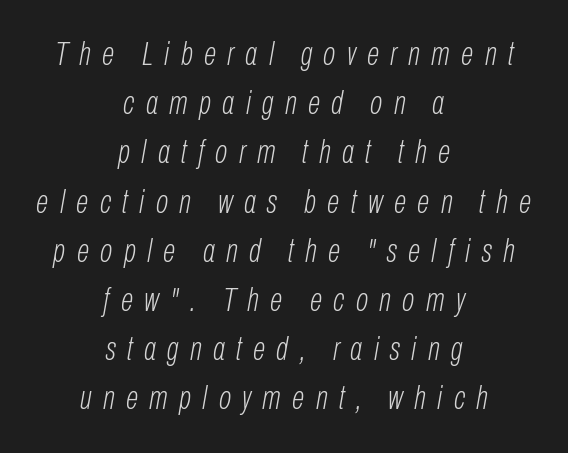
Q: Is the text bold? A: No.
Q: Is the text italic (slanted)? A: Yes, it leans right by about 10 degrees.
Q: Is the text underlined? A: No.
Q: How is the paragraph aligned? A: Centered.
Q: Is the spacing between letters normal or unusually wide? A: Unusually wide.
Q: Is the spacing between lines tight, normal or loose? A: Normal.
Q: Width (condensed, normal, or wide)? A: Condensed.
Q: Stroke contrast? A: Low.
Q: x-height? A: Medium.
Q: Monospaced? A: No.
